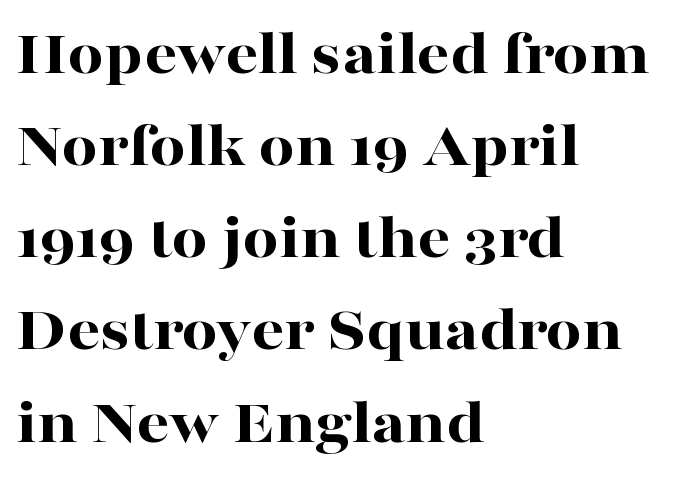
{"serif": "yes", "italic": "no", "bold": "yes", "weight": "bold", "width": "wide", "stroke_contrast": "high", "x_height": "medium", "monospaced": "no", "underline": "no", "align": "left", "line_spacing": "normal", "line_spacing_ratio": 1.44, "letter_spacing": "normal", "letter_spacing_em": 0.0, "glyph_px": 64}
